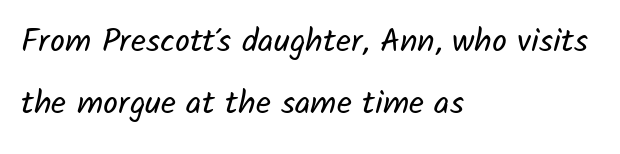
Check where the strokes stop: nothing finishes them off — pure sans. The lines are quadded left. Observe the ordinary spacing: letters are neighbours, not strangers. The characters are drawn with everyday or finer stroke widths. Words float on clear page, feet unadorned.
